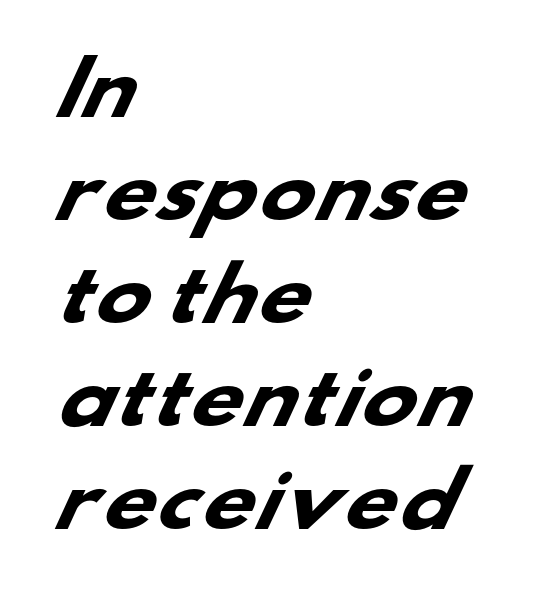
The image shows 73 px heavy, wide sans-serif type; set left-aligned, normal line spacing (1.41x), normal letter spacing, not underlined; low stroke contrast and a small x-height.
